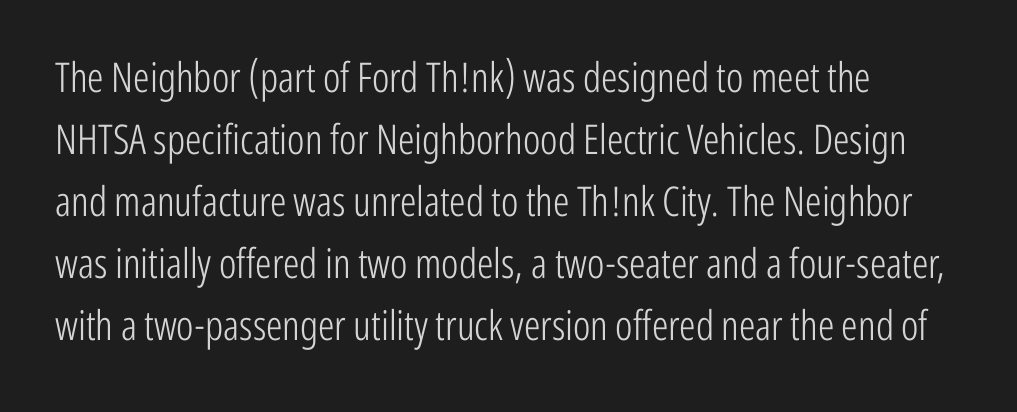
Q: Is the text bold? A: No.
Q: Is the text italic (slanted)? A: No, it is upright.
Q: Is the typeface a serif or a sans-serif typeface? A: Sans-serif.
Q: Is the text underlined? A: No.
Q: How is the paragraph aligned? A: Left-aligned.
Q: Is the spacing between letters normal or unusually wide? A: Normal.
Q: Is the spacing between lines tight, normal or loose? A: Normal.
Q: Width (condensed, normal, or wide)? A: Condensed.
Q: Stroke contrast? A: Low.
Q: x-height? A: Medium.
Q: Monospaced? A: No.
